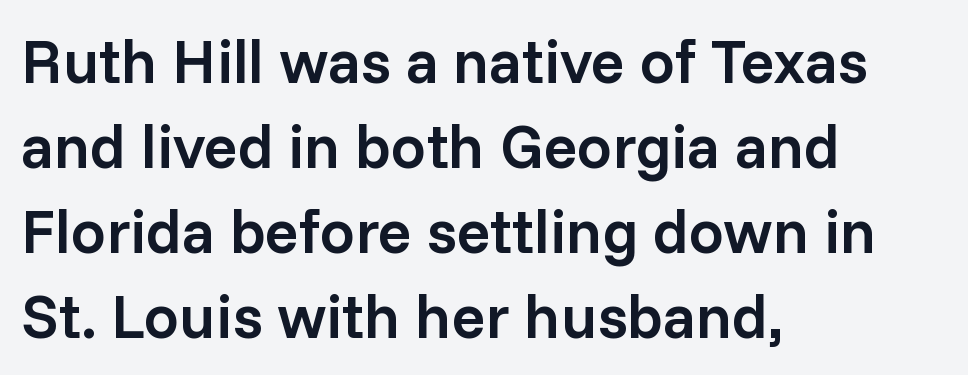
The letters are semibold — heavier than regular but short of a full bold. Unlike italic type, these characters show no tilt at all. Vertical spacing — default. You could not count columns in this text — the font is proportionally spaced. Stroke terminals: plain, sans-serif.
